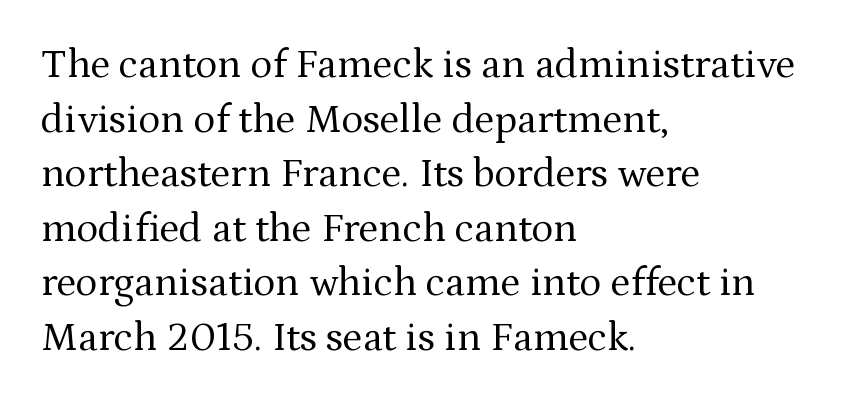
Are there feet on the stems? There are — it's a serif. A typesetter would mark this as roman, not italic. The line-height multiplier appears to be the usual default. Character widths vary here, with narrow letters taking less room than wide ones. A clean baseline with only descenders dipping below it. The lines in this sample share a left origin and differ only in where they stop.
